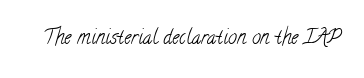
The image shows 20 px text type; set normal letter spacing, not underlined.
